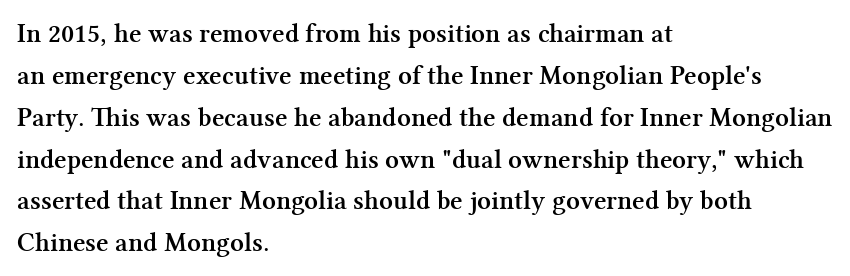
The face used here has the dense, thick strokes of a bold. Students, observe: this is what conventionally led text looks like. Notice how the stems are strictly vertical — no italics here. The setting favours the left margin, as ordinary paragraphs usually do.
